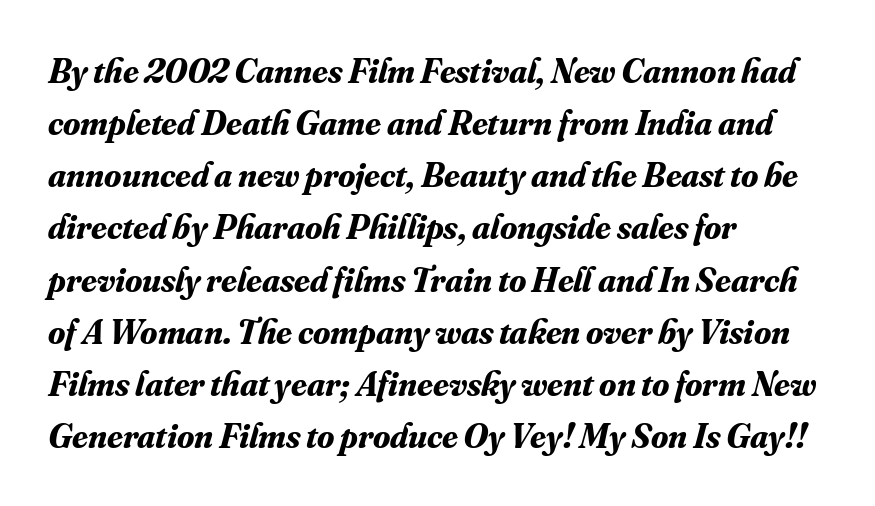
{"serif": "yes", "italic": "yes", "lean": "right", "slant_degrees": 16, "bold": "yes", "weight": "bold", "width": "normal", "stroke_contrast": "medium", "x_height": "small", "monospaced": "no", "underline": "no", "align": "left", "line_spacing": "normal", "line_spacing_ratio": 1.49, "letter_spacing": "normal", "letter_spacing_em": 0.0, "glyph_px": 35}
